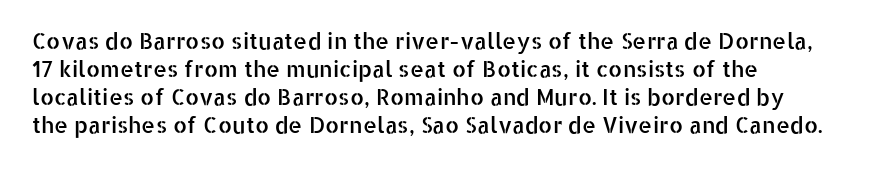
Style check: upright. Decoration check: the copy has no underline. The gaps between neighbouring characters are ordinary and unremarkable. This sample is left-justified, so line endings fall wherever the words run out. The rows are spaced the way most documents space them.
